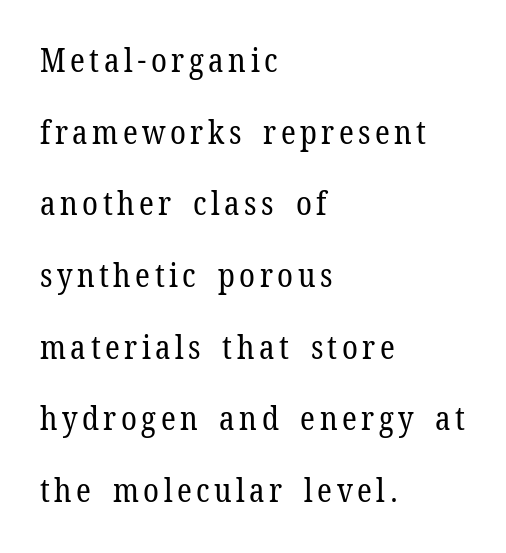
Q: Is the text bold? A: No.
Q: Is the text italic (slanted)? A: No, it is upright.
Q: Is the typeface a serif or a sans-serif typeface? A: Serif.
Q: Is the text underlined? A: No.
Q: How is the paragraph aligned? A: Left-aligned.
Q: Is the spacing between lines tight, normal or loose? A: Loose.
Q: Width (condensed, normal, or wide)? A: Normal.
Q: Stroke contrast? A: Low.
Q: x-height? A: Medium.
Q: Monospaced? A: No.
